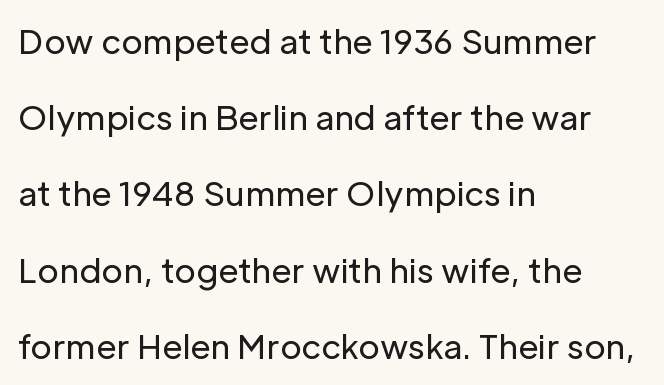
The image shows 33 px regular-weight sans-serif type, upright; set left-aligned, loose line spacing (2.31x), normal letter spacing, not underlined; low stroke contrast and a medium x-height.
